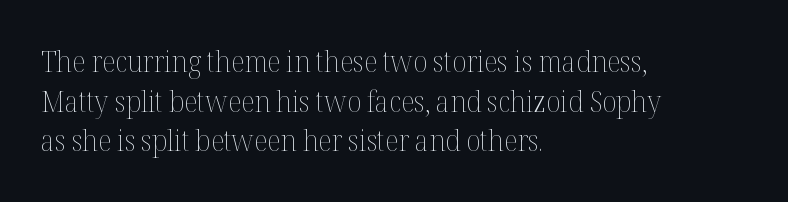
{"italic": "no", "bold": "no", "weight": "thin", "width": "normal", "stroke_contrast": "medium", "x_height": "medium", "monospaced": "no", "underline": "no", "align": "left", "line_spacing": "normal", "line_spacing_ratio": 1.37, "letter_spacing": "normal", "letter_spacing_em": 0.0, "glyph_px": 29}
